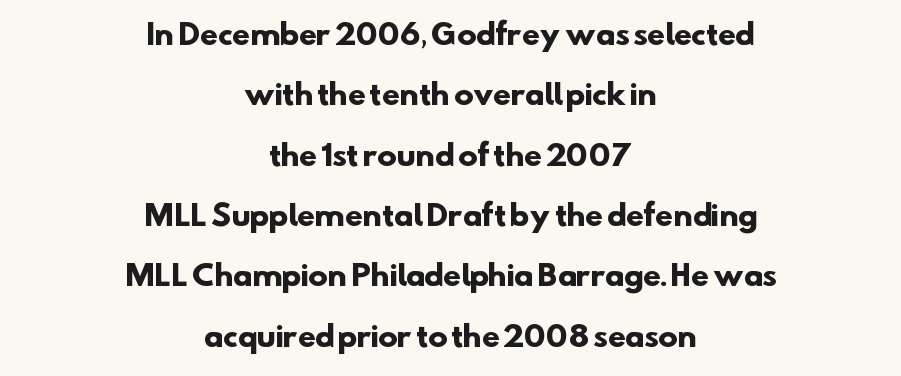
The image shows 29 px heavy sans-serif type; set centered, loose line spacing (2.08x), normal letter spacing, not underlined; low stroke contrast and a small x-height.
